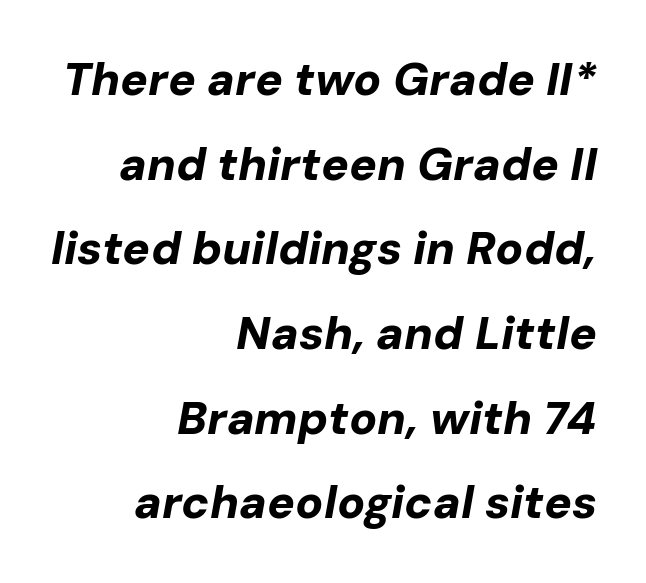
Is this a fixed-width face? No — the glyphs have proportional, varying widths. The specimen reads as italic at a glance. Horizontally, the lines are justified to the trailing edge only. Default kerning and tracking; the words read as compact shapes. This is heavy type, rendered in bold. Any mark beneath the type? The region is blank.
